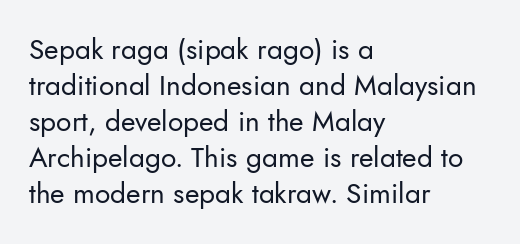
Q: Is the text bold? A: No.
Q: Is the text italic (slanted)? A: No, it is upright.
Q: Is the typeface a serif or a sans-serif typeface? A: Sans-serif.
Q: Is the text underlined? A: No.
Q: How is the paragraph aligned? A: Left-aligned.
Q: Is the spacing between letters normal or unusually wide? A: Normal.
Q: Is the spacing between lines tight, normal or loose? A: Normal.
Q: Width (condensed, normal, or wide)? A: Normal.
Q: Stroke contrast? A: Low.
Q: x-height? A: Small.
Q: Monospaced? A: No.
